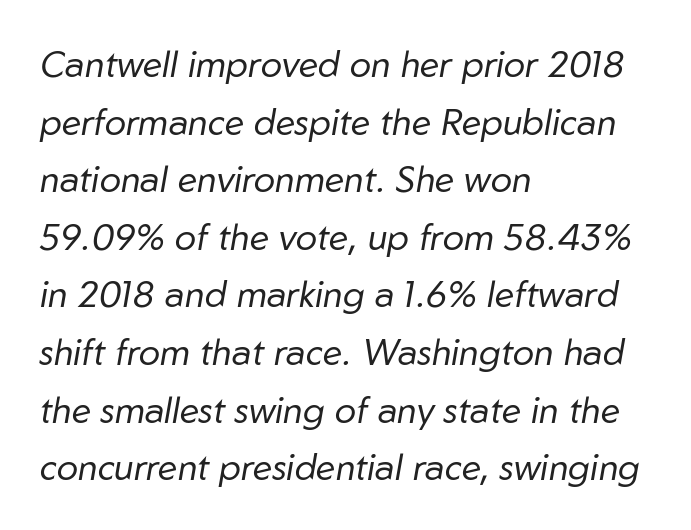
Q: Is the text bold? A: No.
Q: Is the text italic (slanted)? A: Yes, it leans right by about 10 degrees.
Q: Is the text underlined? A: No.
Q: How is the paragraph aligned? A: Left-aligned.
Q: Is the spacing between letters normal or unusually wide? A: Normal.
Q: Is the spacing between lines tight, normal or loose? A: Normal.
Q: Width (condensed, normal, or wide)? A: Normal.
Q: Stroke contrast? A: Low.
Q: x-height? A: Medium.
Q: Monospaced? A: No.
